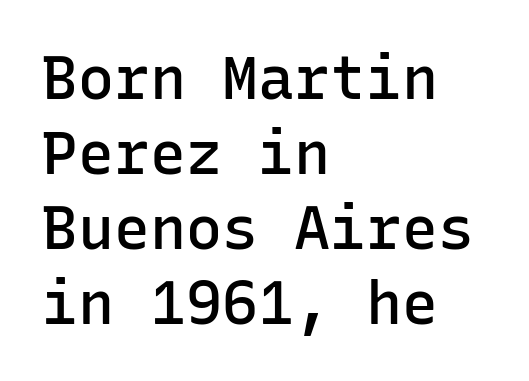
{"serif": "no", "italic": "no", "bold": "semi", "weight": "semibold", "width": "normal", "stroke_contrast": "low", "x_height": "medium", "monospaced": "yes", "underline": "no", "align": "left", "line_spacing": "normal", "line_spacing_ratio": 1.25, "letter_spacing": "normal", "letter_spacing_em": 0.0, "glyph_px": 60}
